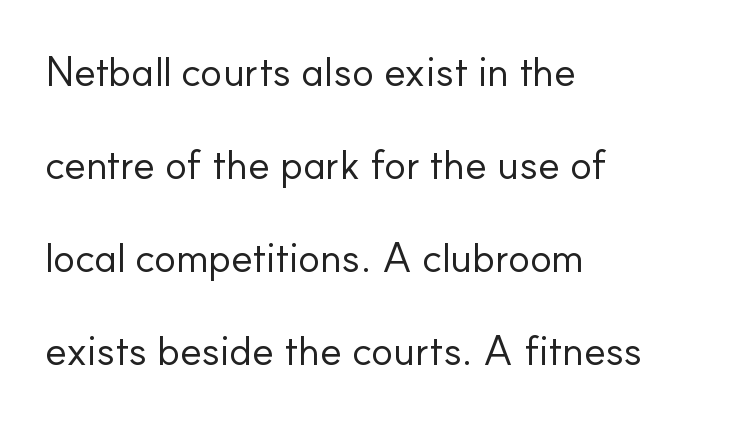
Q: Is the text bold? A: No.
Q: Is the text italic (slanted)? A: No, it is upright.
Q: Is the typeface a serif or a sans-serif typeface? A: Sans-serif.
Q: Is the text underlined? A: No.
Q: How is the paragraph aligned? A: Left-aligned.
Q: Is the spacing between letters normal or unusually wide? A: Normal.
Q: Is the spacing between lines tight, normal or loose? A: Loose.
Q: Width (condensed, normal, or wide)? A: Normal.
Q: Stroke contrast? A: Low.
Q: x-height? A: Small.
Q: Monospaced? A: No.
